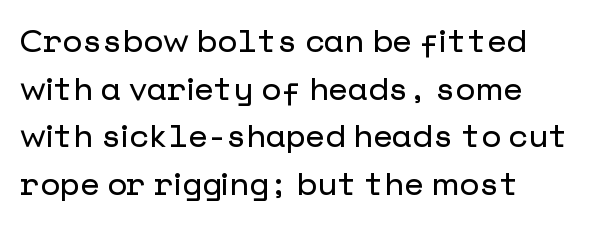
Rows of type keep a routine distance in the vertical direction. Classification — sans serif. Characters follow at the spacing the type designer built in. The axis of the letterforms is exactly vertical. Beneath every word, the page is bare.
